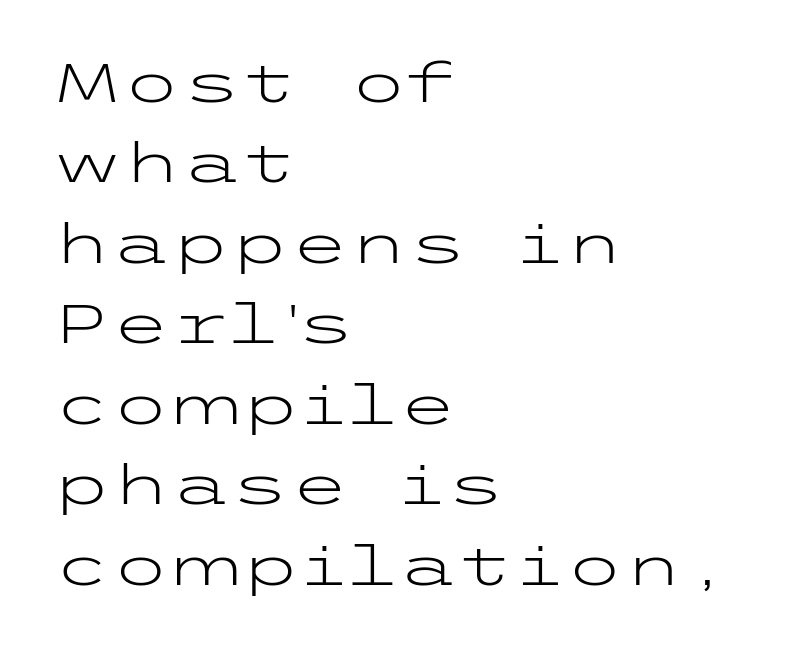
The image shows 54 px light, wide sans-serif type, upright; set left-aligned, normal line spacing (1.49x), normal letter spacing, not underlined; low stroke contrast and a medium x-height.
